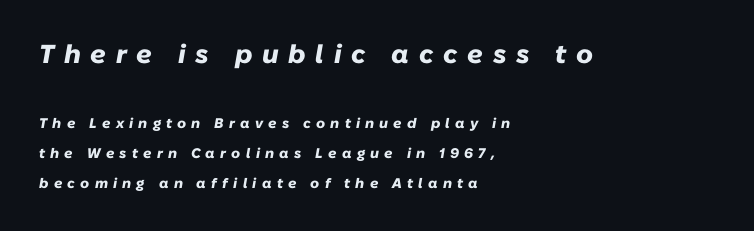
{"italic": "yes", "lean": "right", "slant_degrees": 10, "bold": "yes", "underline": "no", "align": "left", "line_spacing": "loose", "line_spacing_ratio": 2.14, "letter_spacing": "wide", "letter_spacing_em": 0.37, "larger_block": "first", "size_ratio": 1.86, "glyph_px": 26}
